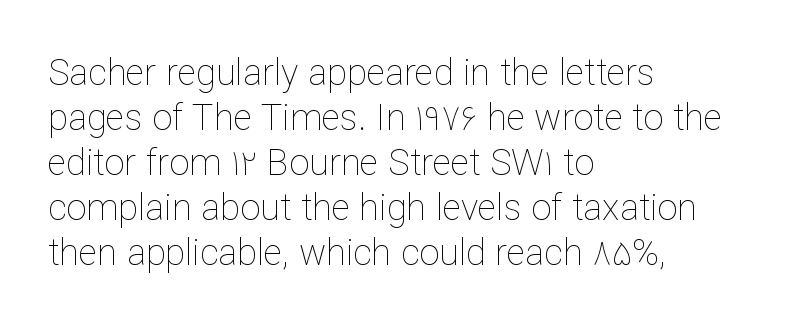
Teacher's note: observe the even left margin — that is flush-left alignment. Honestly, the letter spacing is just normal — you wouldn't notice it. The leading is moderate, giving the passage an even texture. The glyphs are unaccompanied by any horizontal stroke below them. This sample has the flowing, uneven cadence of proportional lettering.
